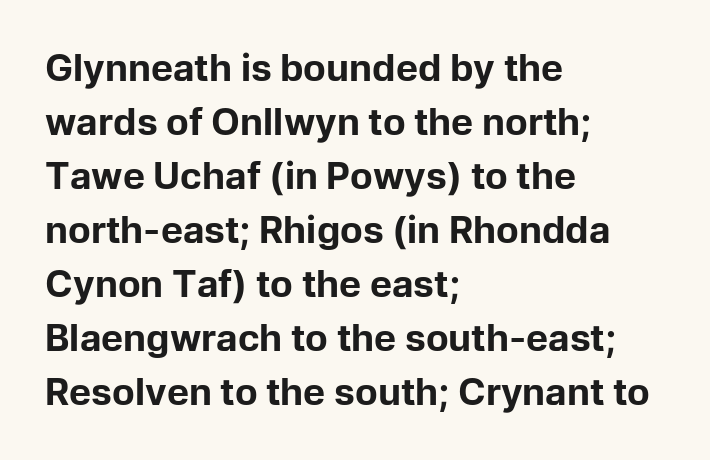
The image shows 37 px bold sans-serif type, upright; set left-aligned, normal line spacing (1.46x), normal letter spacing, not underlined; low stroke contrast and a medium x-height.
